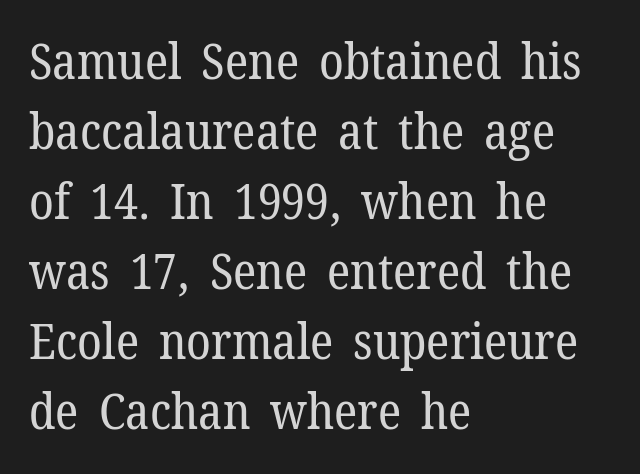
{"serif": "yes", "italic": "no", "bold": "no", "weight": "regular", "width": "normal", "stroke_contrast": "low", "x_height": "medium", "monospaced": "no", "underline": "no", "align": "left", "line_spacing": "normal", "line_spacing_ratio": 1.4, "letter_spacing": "normal", "letter_spacing_em": 0.0, "glyph_px": 50}
